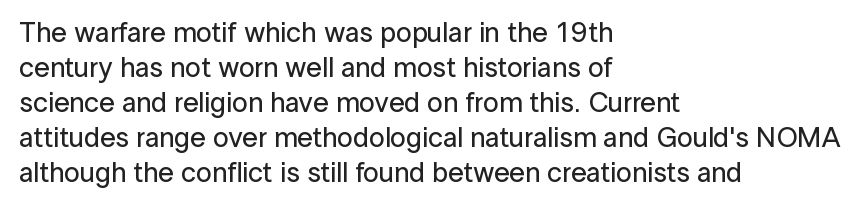
{"serif": "no", "italic": "no", "width": "normal", "stroke_contrast": "low", "x_height": "medium", "monospaced": "no", "underline": "no", "align": "left", "line_spacing": "normal", "line_spacing_ratio": 1.25, "letter_spacing": "normal", "letter_spacing_em": 0.0, "glyph_px": 28}
